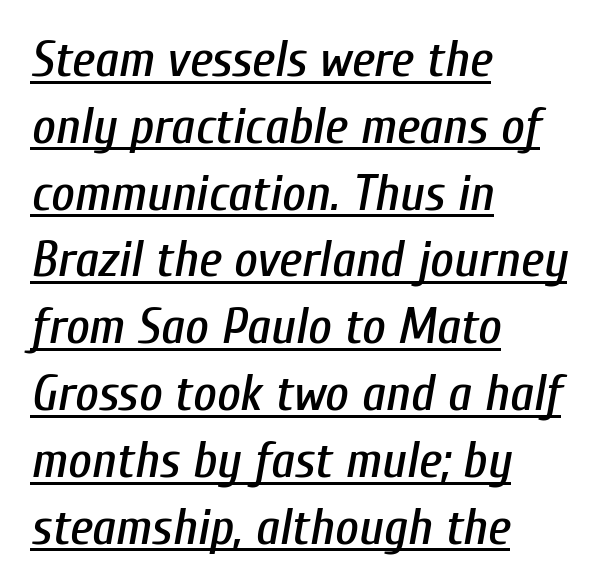
Varying glyph widths throughout — classic text-font behaviour. Has an underline been added? It has. The letters sit at their default tracking, neither squeezed nor spread. Is there much room between lines? A standard amount, neither cramped nor airy. Which margin do the lines hug? The left one — the right edge is uneven. If you drew a line through each stem, it would be angled.
